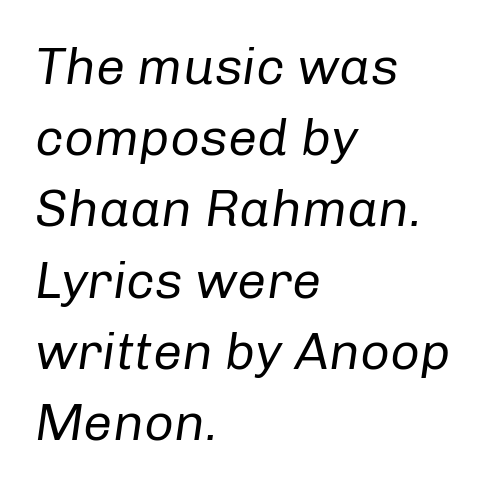
Q: Is the text bold? A: No.
Q: Is the text italic (slanted)? A: Yes, it leans right by about 8 degrees.
Q: Is the text underlined? A: No.
Q: How is the paragraph aligned? A: Left-aligned.
Q: Is the spacing between letters normal or unusually wide? A: Normal.
Q: Is the spacing between lines tight, normal or loose? A: Normal.
Q: Width (condensed, normal, or wide)? A: Normal.
Q: Stroke contrast? A: Low.
Q: x-height? A: Medium.
Q: Monospaced? A: No.
